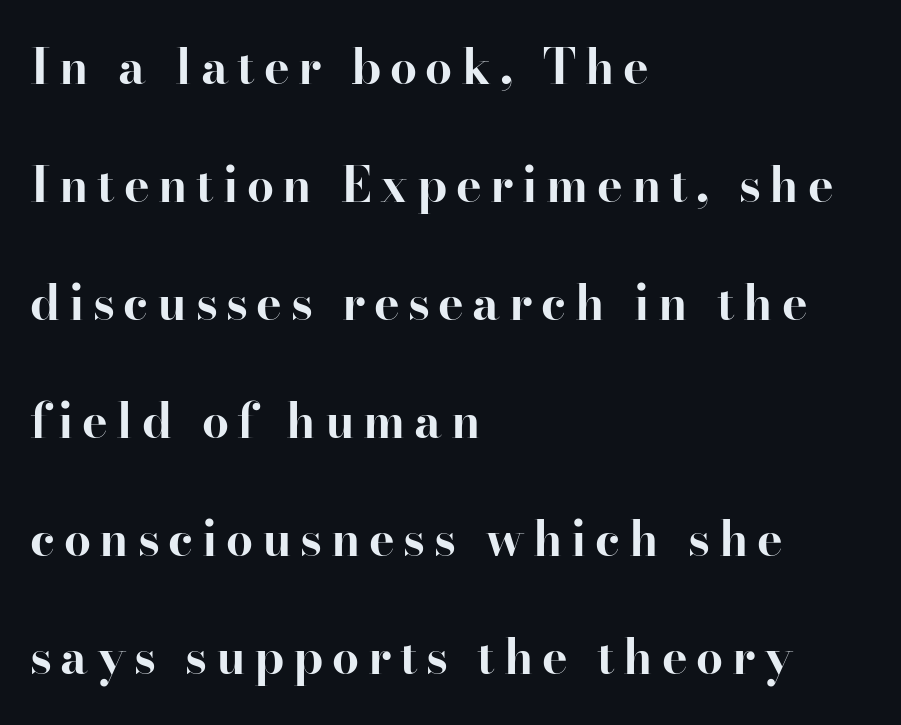
Is this a fixed-width face? No — the glyphs have proportional, varying widths. Heavy, bold letterforms. Check the space under the baseline: it is left empty. Notice how the passage keeps a crisp vertical edge on the left only. In terms of letterform style, serifs are clearly present. The letters stand straight up with perfectly vertical stems.
